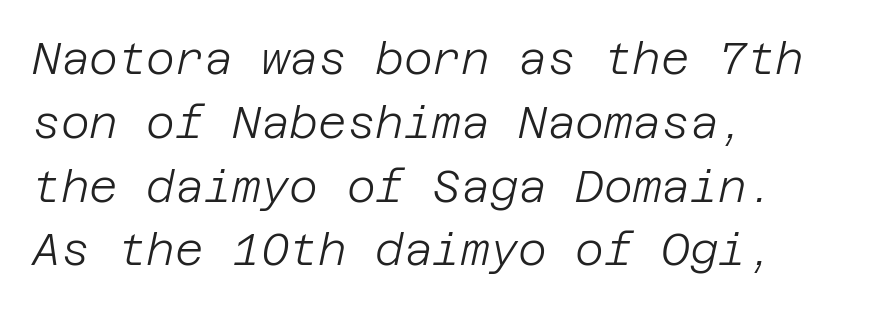
The compositor pushed each line to the left boundary. The type is set solid horizontally, with unmodified tracking. Rows of type keep a routine distance in the vertical direction. Words float on clear page, feet unadorned. Looking at the ascenders, they clearly lean.
